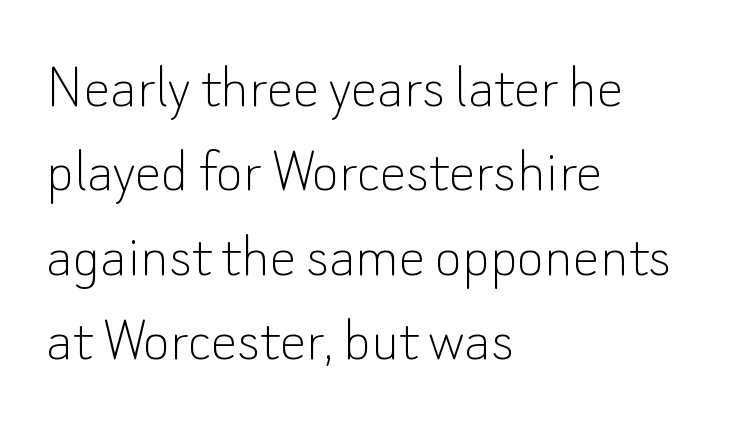
Q: Is the text bold? A: No.
Q: Is the text italic (slanted)? A: No, it is upright.
Q: Is the typeface a serif or a sans-serif typeface? A: Sans-serif.
Q: Is the text underlined? A: No.
Q: How is the paragraph aligned? A: Left-aligned.
Q: Is the spacing between letters normal or unusually wide? A: Normal.
Q: Is the spacing between lines tight, normal or loose? A: Normal.
Q: Width (condensed, normal, or wide)? A: Normal.
Q: Stroke contrast? A: Low.
Q: x-height? A: Small.
Q: Monospaced? A: No.
